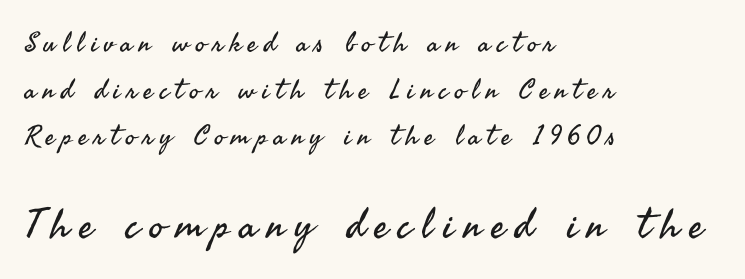
Q: Is the text bold? A: No.
Q: Is the text italic (slanted)? A: Yes.
Q: Is the typeface a serif or a sans-serif typeface? A: Sans-serif.
Q: Is the text underlined? A: No.
Q: How is the paragraph aligned? A: Left-aligned.
Q: Is the spacing between letters normal or unusually wide? A: Unusually wide.
Q: Which block of text is set in a larger size, the first (top) or the second (bottom)? A: The second (bottom) one.
Q: Width (condensed, normal, or wide)? A: Normal.
Q: Stroke contrast? A: Medium.
Q: x-height? A: Small.
Q: Monospaced? A: No.
